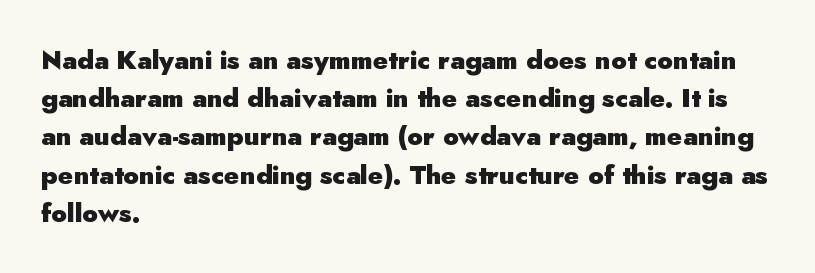
One glance says typical: line gaps are just what's usual. Students, note that the glyphs here touch the page at normal intervals. When letters stand straight like this, we call the style roman or upright. The string is rendered with underlining switched off. Casual observation: everything's shoved over to the left.
